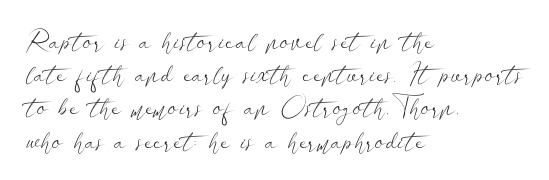
{"bold": "no", "underline": "no", "align": "left", "line_spacing_ratio": 1.23, "letter_spacing": "normal", "letter_spacing_em": 0.0, "glyph_px": 27}
